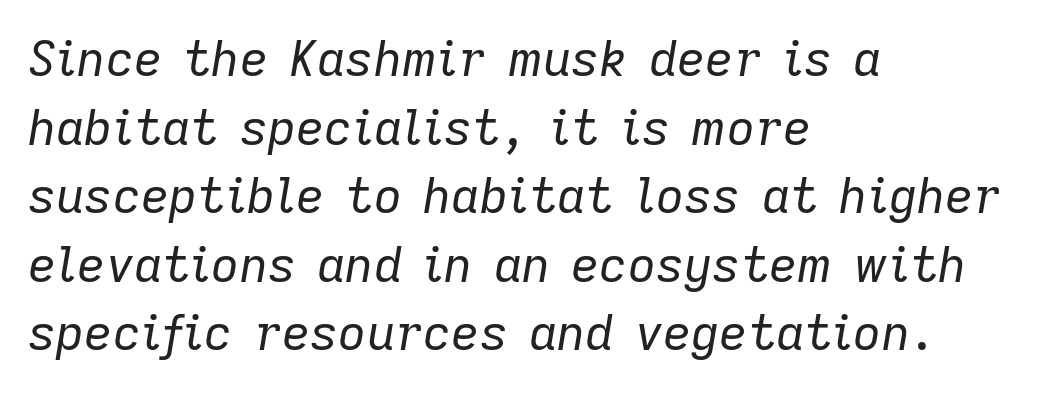
Is the type heavy? It reads as light-to-regular instead. Varying glyph widths throughout — classic text-font behaviour. An italicized treatment has been applied to the whole sample. The block of text has a typical density, with ordinary space between rows.
